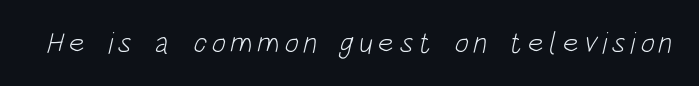
{"serif": "no", "bold": "no", "weight": "light", "width": "condensed", "stroke_contrast": "low", "x_height": "large", "monospaced": "no", "underline": "no", "glyph_px": 30}
